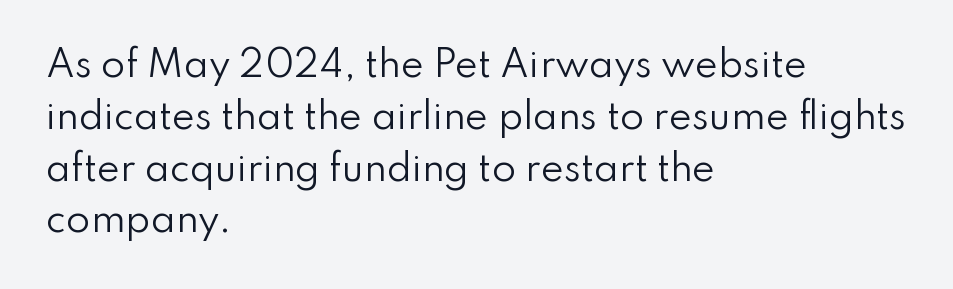
{"serif": "no", "italic": "no", "bold": "no", "weight": "regular", "width": "normal", "stroke_contrast": "low", "x_height": "small", "monospaced": "no", "underline": "no", "align": "left", "line_spacing": "normal", "line_spacing_ratio": 1.48, "letter_spacing": "normal", "letter_spacing_em": 0.0, "glyph_px": 35}
